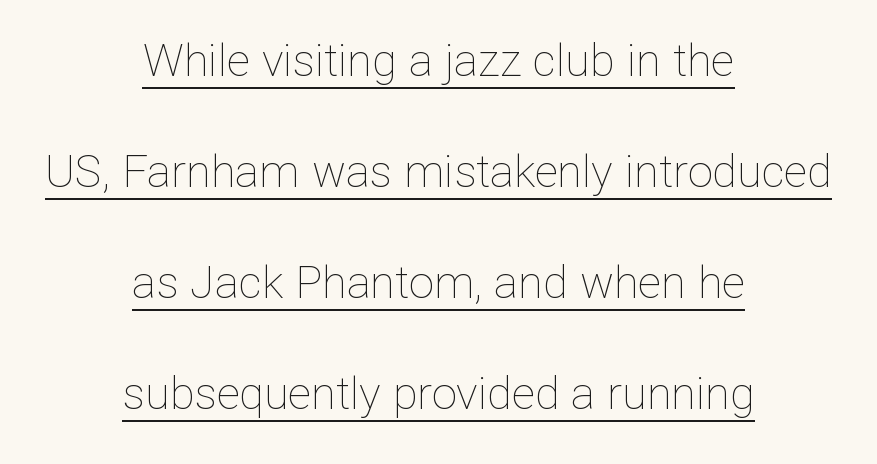
{"italic": "no", "bold": "no", "weight": "thin", "width": "normal", "stroke_contrast": "low", "x_height": "medium", "monospaced": "no", "underline": "yes", "align": "center", "line_spacing": "loose", "line_spacing_ratio": 2.47, "letter_spacing": "normal", "letter_spacing_em": 0.0, "glyph_px": 45}
